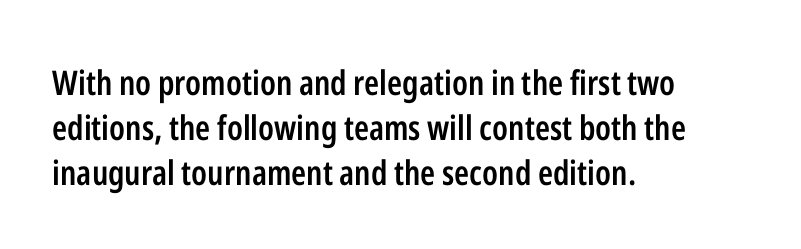
{"serif": "no", "italic": "no", "bold": "semi", "weight": "semibold", "width": "condensed", "stroke_contrast": "low", "x_height": "medium", "monospaced": "no", "underline": "no", "align": "left", "line_spacing": "normal", "line_spacing_ratio": 1.32, "letter_spacing": "normal", "letter_spacing_em": 0.0, "glyph_px": 34}
